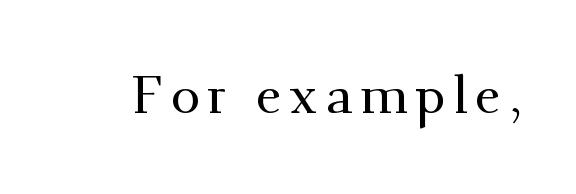
A typesetter would mark this as roman, not italic. The zone under the glyphs is completely vacant. The rendering uses natural spacing where letterforms have individual widths. These lines are composed in type with serifs.
